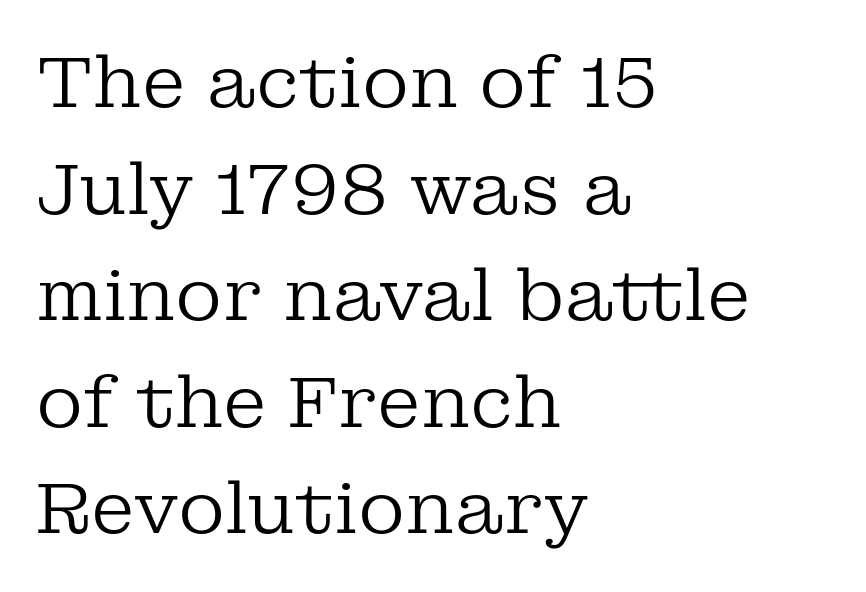
The image shows 72 px regular-weight serif type, upright; set left-aligned, normal line spacing (1.48x), normal letter spacing, not underlined; low stroke contrast and a medium x-height.
